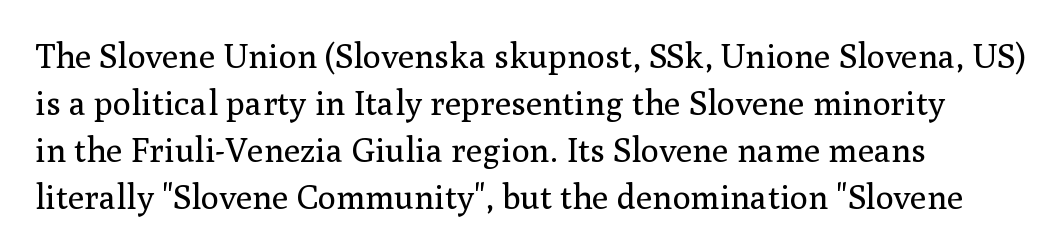
Q: Is the text bold? A: No.
Q: Is the text italic (slanted)? A: No, it is upright.
Q: Is the typeface a serif or a sans-serif typeface? A: Serif.
Q: Is the text underlined? A: No.
Q: How is the paragraph aligned? A: Left-aligned.
Q: Is the spacing between letters normal or unusually wide? A: Normal.
Q: Is the spacing between lines tight, normal or loose? A: Normal.
Q: Width (condensed, normal, or wide)? A: Normal.
Q: Stroke contrast? A: Medium.
Q: x-height? A: Medium.
Q: Monospaced? A: No.
